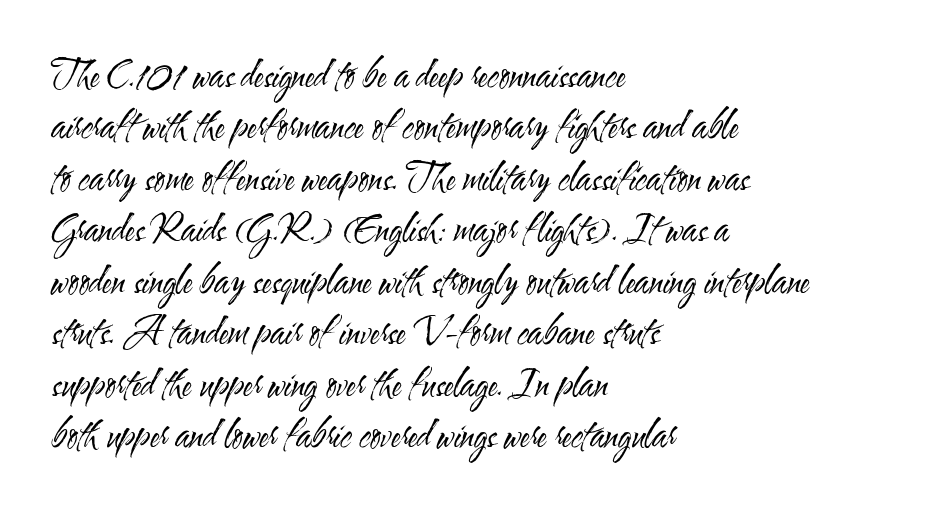
A quiet, ordinary-to-light weight characterises the typeface. The compositor pushed each line to the left boundary. Tracking value appears to be zero — textbook default spacing. The face used here is proportionally spaced, like ordinary book or web type. What kind of face is this? One without serifs — a sans.
